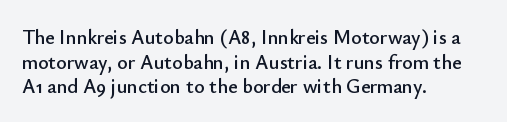
Here the glyphs are tracked normally, forming tight word shapes. The baseline area is clear. Ascenders rise straight up at ninety degrees. These lines stack with their left ends in a neat column.
